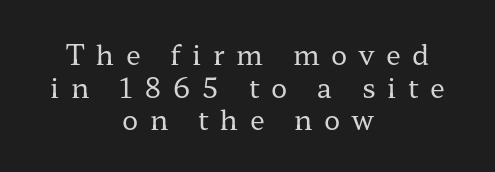
The image shows 27 px text type, upright; set centered, line spacing 1.21x, unusually wide letter spacing (+0.43 em), not underlined.
